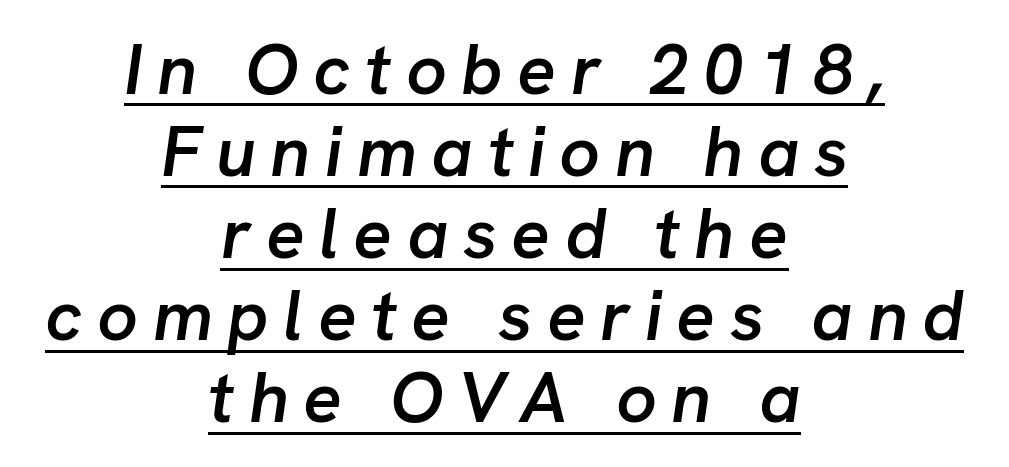
The whitespace from short lines is split evenly between both sides. The lettering tilts uniformly, giving the passage an italic look. How are the letters spaced? Widely, with obvious added tracking. The glyphs have the mass of a demibold cut, below bold.
